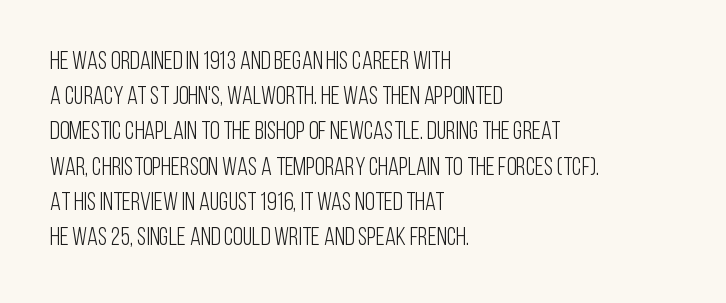
The image shows 25 px text type, upright; set left-aligned, normal line spacing (1.41x), normal letter spacing, not underlined.
